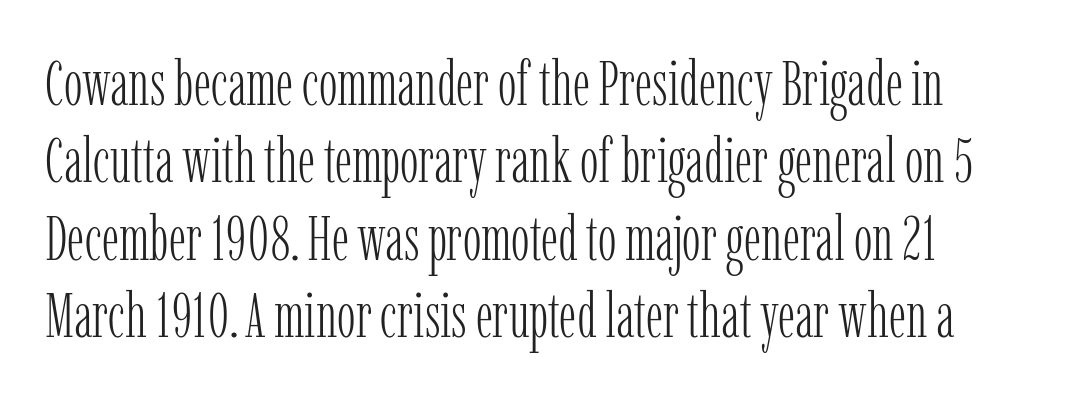
Typeset ragged right — the left edge is the straight one. Weight: in the light-to-regular range. Spacing verdict: proportional, widths tailored to each character. Quick note: not italic, upright. Between one letter and the next there's only the usual sliver of space.
